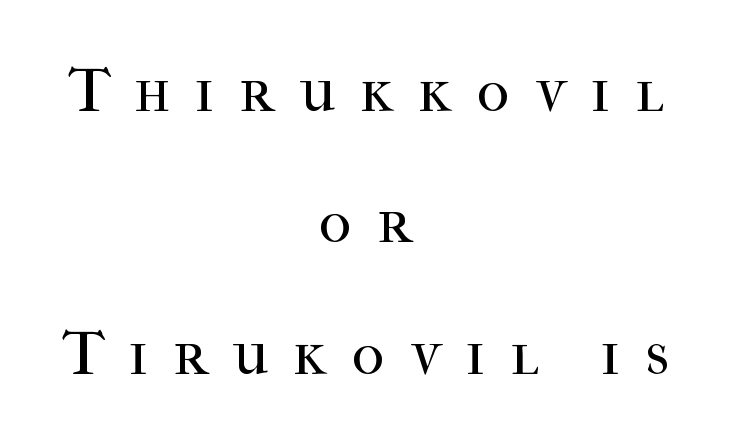
{"serif": "yes", "italic": "no", "bold": "no", "weight": "regular", "width": "normal", "stroke_contrast": "high", "x_height": "medium", "monospaced": "no", "underline": "no", "align": "center", "line_spacing": "loose", "line_spacing_ratio": 2.12, "letter_spacing": "wide", "letter_spacing_em": 0.4, "glyph_px": 62}
